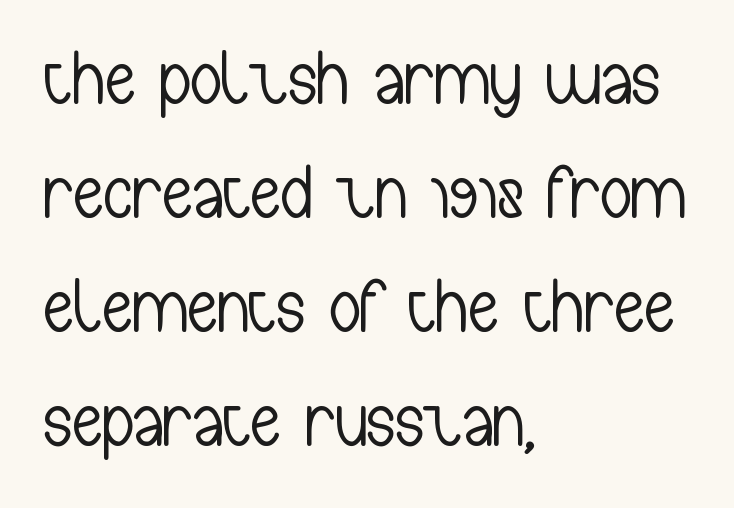
{"serif": "no", "italic": "no", "bold": "no", "weight": "light", "width": "condensed", "stroke_contrast": "low", "x_height": "medium", "monospaced": "no", "underline": "no", "align": "left", "line_spacing": "normal", "line_spacing_ratio": 1.48, "letter_spacing": "normal", "letter_spacing_em": 0.0, "glyph_px": 77}
